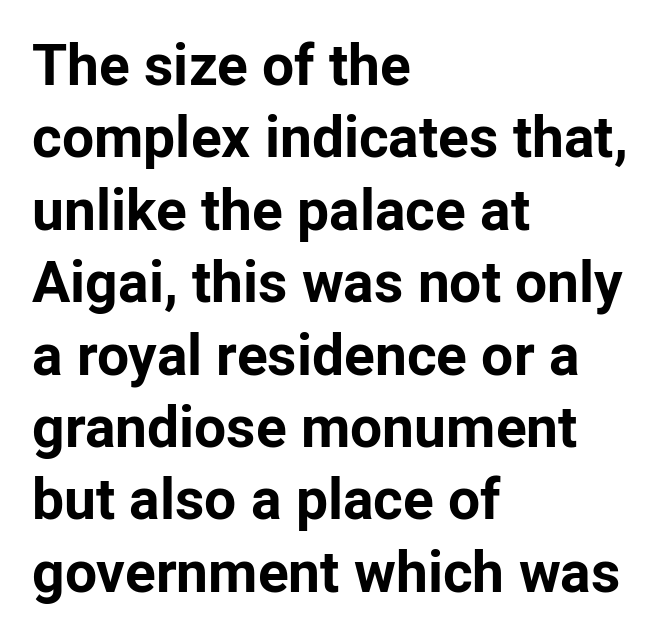
Q: Is the text bold? A: Yes.
Q: Is the text italic (slanted)? A: No, it is upright.
Q: Is the typeface a serif or a sans-serif typeface? A: Sans-serif.
Q: Is the text underlined? A: No.
Q: How is the paragraph aligned? A: Left-aligned.
Q: Is the spacing between letters normal or unusually wide? A: Normal.
Q: Is the spacing between lines tight, normal or loose? A: Normal.
Q: Width (condensed, normal, or wide)? A: Normal.
Q: Stroke contrast? A: Low.
Q: x-height? A: Medium.
Q: Monospaced? A: No.
